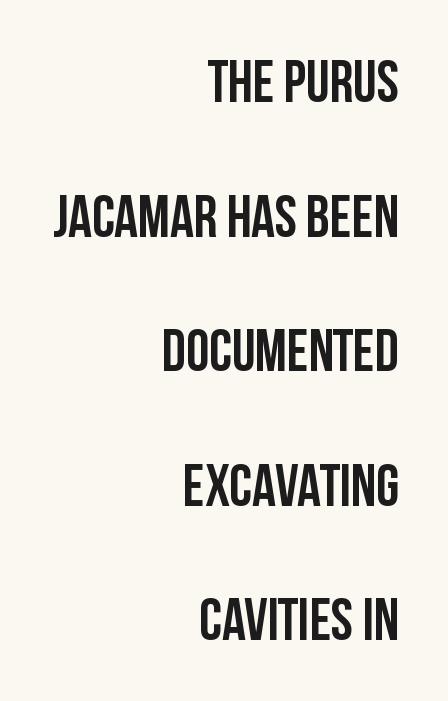
Q: Is the text bold? A: Yes.
Q: Is the text italic (slanted)? A: No, it is upright.
Q: Is the typeface a serif or a sans-serif typeface? A: Sans-serif.
Q: Is the text underlined? A: No.
Q: How is the paragraph aligned? A: Right-aligned.
Q: Is the spacing between letters normal or unusually wide? A: Normal.
Q: Is the spacing between lines tight, normal or loose? A: Loose.
Q: Width (condensed, normal, or wide)? A: Condensed.
Q: Stroke contrast? A: Low.
Q: x-height? A: Large.
Q: Monospaced? A: No.
